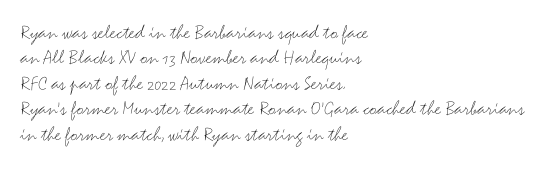
Q: Is the text bold? A: No.
Q: Is the text italic (slanted)? A: Yes.
Q: Is the text underlined? A: No.
Q: How is the paragraph aligned? A: Left-aligned.
Q: Is the spacing between letters normal or unusually wide? A: Normal.
